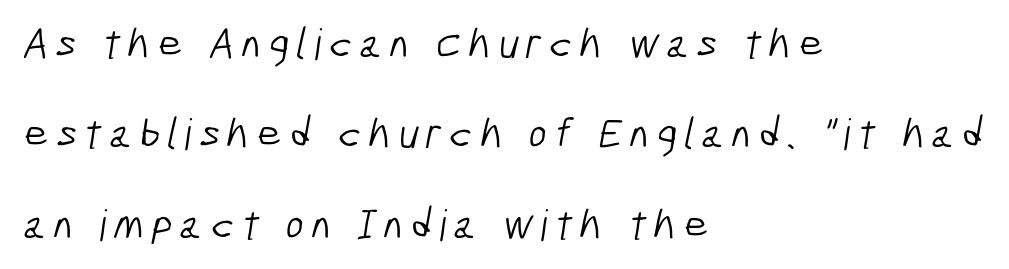
{"serif": "no", "bold": "no", "weight": "light", "width": "condensed", "stroke_contrast": "low", "x_height": "medium", "monospaced": "no", "underline": "no", "align": "left", "line_spacing": "loose", "line_spacing_ratio": 2.1, "glyph_px": 43}
